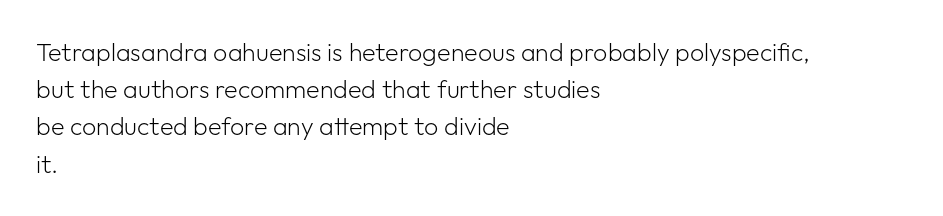
The image shows 25 px text type, upright; set left-aligned, normal line spacing (1.49x), normal letter spacing, not underlined.
